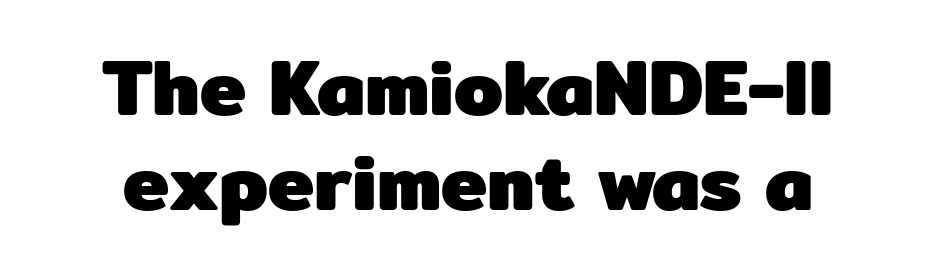
{"serif": "no", "italic": "no", "bold": "yes", "weight": "heavy", "width": "normal", "stroke_contrast": "low", "x_height": "medium", "monospaced": "no", "underline": "no", "align": "center", "line_spacing_ratio": 1.22, "letter_spacing": "normal", "letter_spacing_em": 0.0, "glyph_px": 78}
